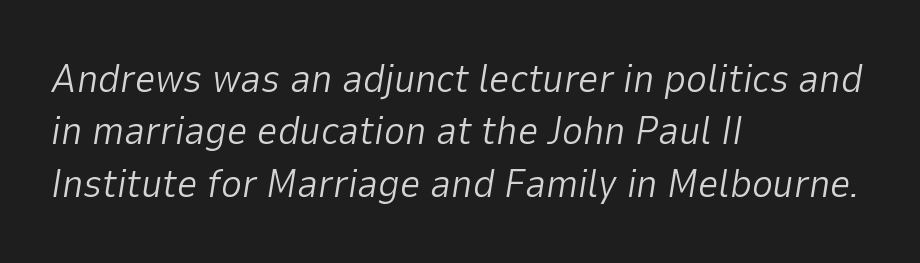
There's an unmistakable incline to the writing here. Line starts are locked; line ends wander. Is this a heavy cut? Hardly; it is regular or lighter. Here the designer chose a conventional face with non-uniform glyph widths.
